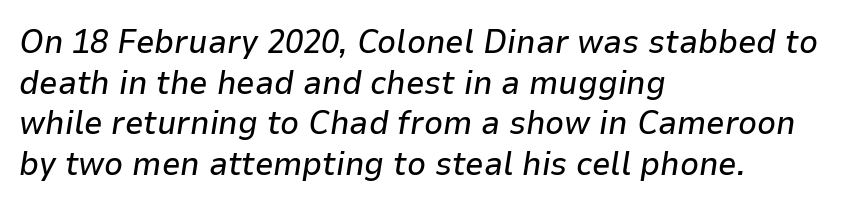
Words appear dense and cohesive because spacing is normal. This sample uses an oblique cut, with every glyph tilted off the vertical. The typesetter chose a ragged-right arrangement here. A typesetter would call this proportional, since set widths differ per character. Nobody drew a line under any word here.
